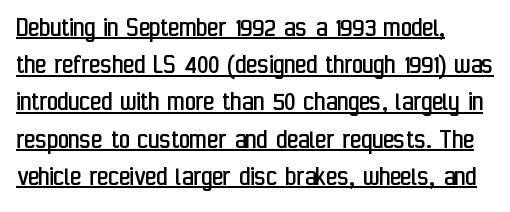
The rendering shows plain stroke endings on the letterforms — a sans-serif design. Is this a heavy cut? Hardly; it is regular or lighter. Left-aligned paragraph, ragged on the right. The passage shown is typed in a proportional face where columns would drift.
